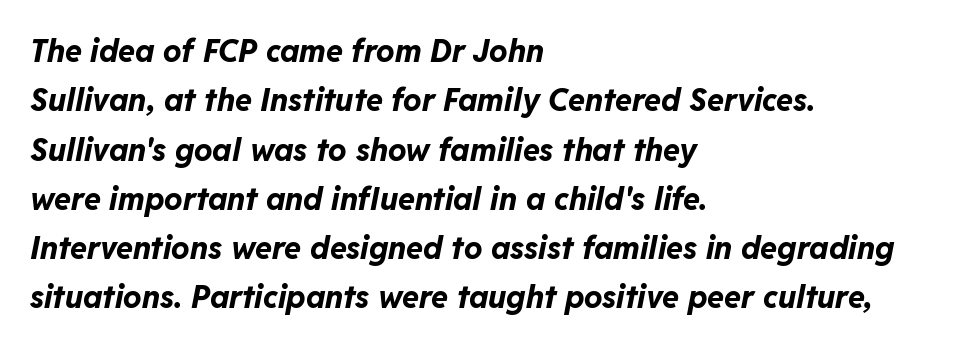
{"italic": "yes", "lean": "right", "slant_degrees": 11, "bold": "yes", "weight": "bold", "width": "normal", "stroke_contrast": "low", "x_height": "medium", "monospaced": "no", "underline": "no", "align": "left", "line_spacing": "normal", "line_spacing_ratio": 1.59, "letter_spacing": "normal", "letter_spacing_em": 0.0, "glyph_px": 31}
